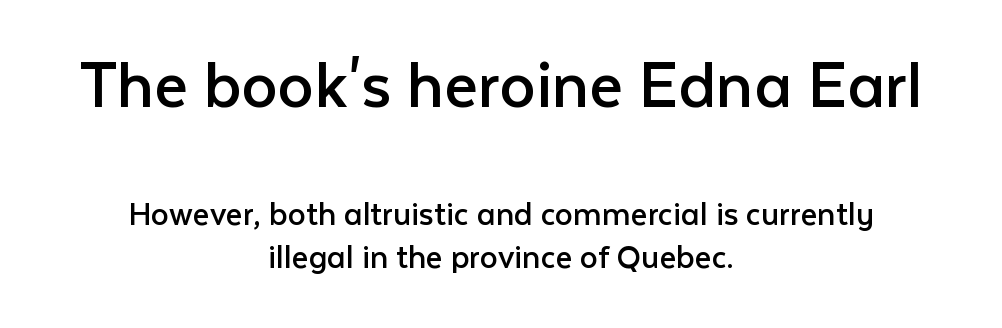
The letters advance in unequal steps, a hallmark of proportional type. The gap between lines stays unmarked. Style check: upright. Leftover space on each line is divided equally before and after the words. Serifs: no, the terminals of the letterforms are clean. Tracking value appears to be zero — textbook default spacing.
